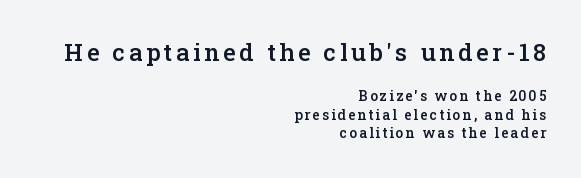
Here the first block reads like a headline and the second like body copy. Right-aligned paragraph, ragged on the left. Interline gaps are of average width in this sample. Ordinary non-slanted type is in use. A clean baseline with only descenders dipping below it.
